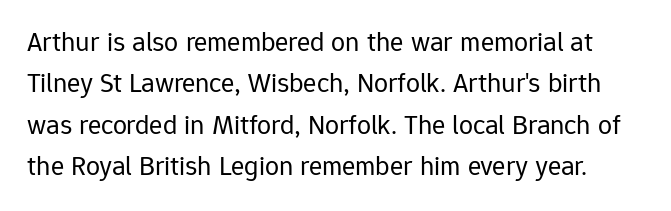
{"serif": "no", "italic": "no", "bold": "no", "weight": "regular", "width": "normal", "stroke_contrast": "low", "x_height": "medium", "monospaced": "no", "underline": "no", "line_spacing": "normal", "line_spacing_ratio": 1.48, "letter_spacing": "normal", "letter_spacing_em": 0.0, "glyph_px": 28}
